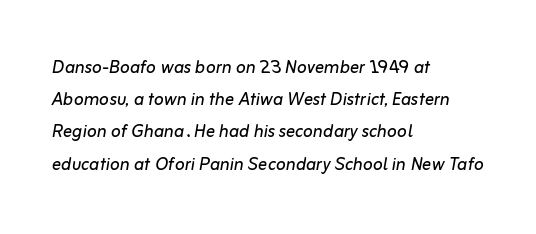
Q: Is the text bold? A: No.
Q: Is the text italic (slanted)? A: Yes, it leans right by about 10 degrees.
Q: Is the text underlined? A: No.
Q: How is the paragraph aligned? A: Left-aligned.
Q: Is the spacing between letters normal or unusually wide? A: Normal.
Q: Is the spacing between lines tight, normal or loose? A: Normal.
